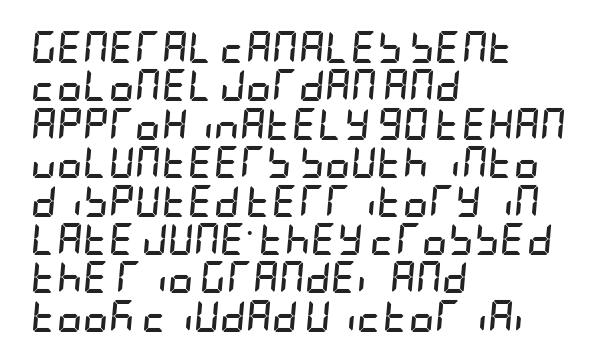
This sample is left-justified, so line endings fall wherever the words run out. The whole block is typeset with a tilt. Nobody drew a line under any word here. The passage shown has conventional tracking throughout. The rendering uses a bold face; every stroke is thick and dark.
